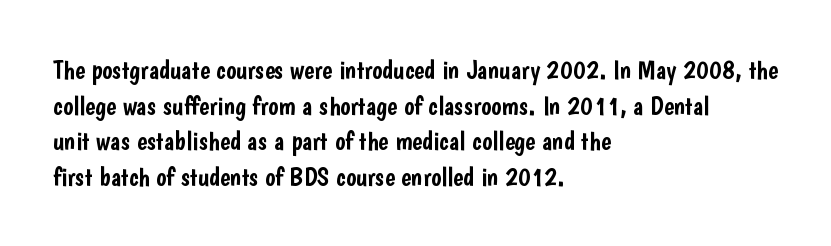
Q: Is the text italic (slanted)? A: No, it is upright.
Q: Is the text underlined? A: No.
Q: How is the paragraph aligned? A: Left-aligned.
Q: Is the spacing between letters normal or unusually wide? A: Normal.
Q: Is the spacing between lines tight, normal or loose? A: Normal.
